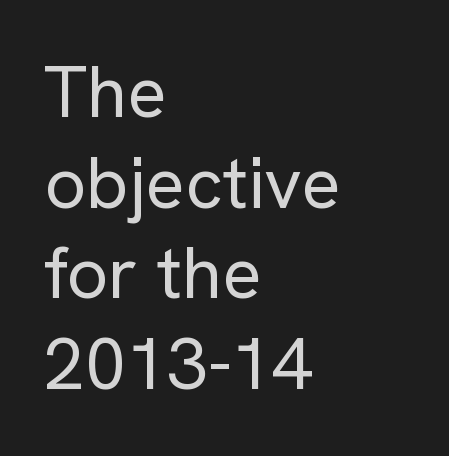
{"serif": "no", "italic": "no", "bold": "no", "weight": "regular", "width": "normal", "stroke_contrast": "low", "x_height": "medium", "monospaced": "no", "underline": "no", "align": "left", "line_spacing_ratio": 1.24, "letter_spacing": "normal", "letter_spacing_em": 0.0, "glyph_px": 73}
